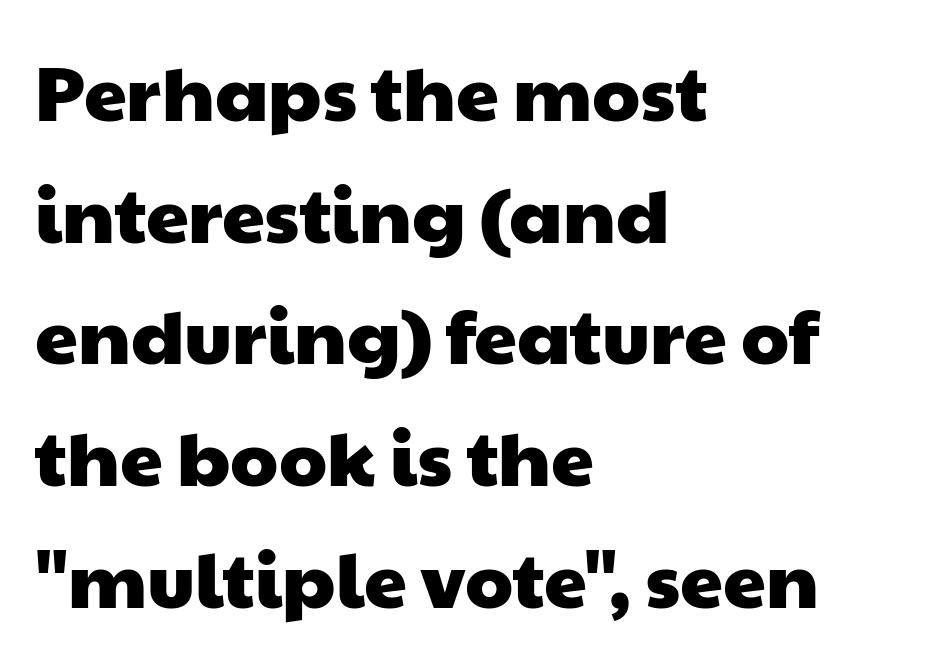
The image shows 77 px wide sans-serif type; set left-aligned, normal line spacing (1.58x), normal letter spacing, not underlined; low stroke contrast and a medium x-height.
